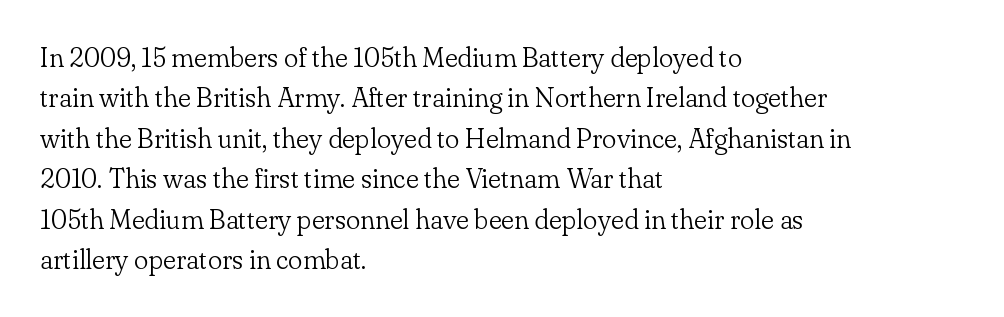
The image shows 27 px text type, upright; set left-aligned, normal line spacing (1.5x), normal letter spacing, not underlined.
